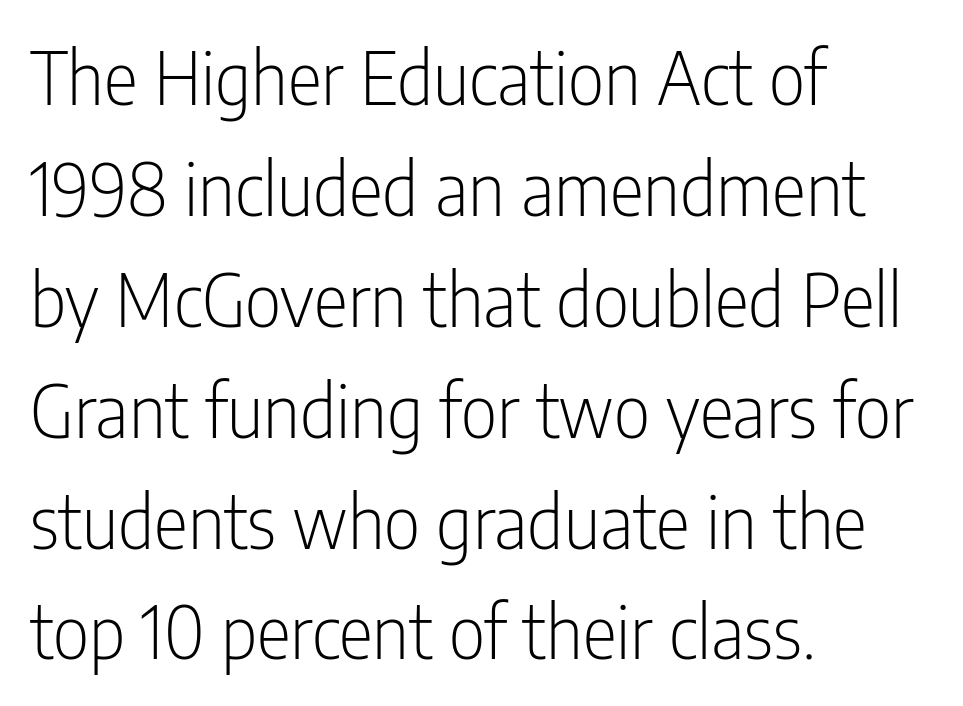
Tracking here is standard; glyphs follow each other at the usual distance. A clean baseline with only descenders dipping below it. This sample uses a sans-serif face. This is roman type, the default non-slanted kind.
